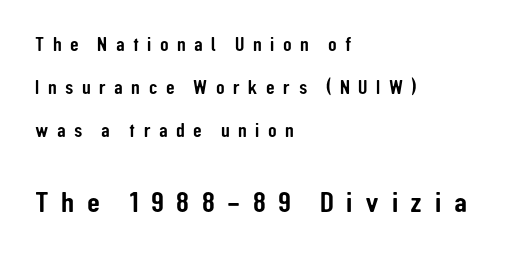
{"serif": "no", "italic": "no", "width": "condensed", "stroke_contrast": "low", "x_height": "medium", "monospaced": "no", "underline": "no", "align": "left", "line_spacing": "loose", "line_spacing_ratio": 2.15, "letter_spacing": "wide", "letter_spacing_em": 0.42, "larger_block": "second", "size_ratio": 1.5, "glyph_px": 30}
